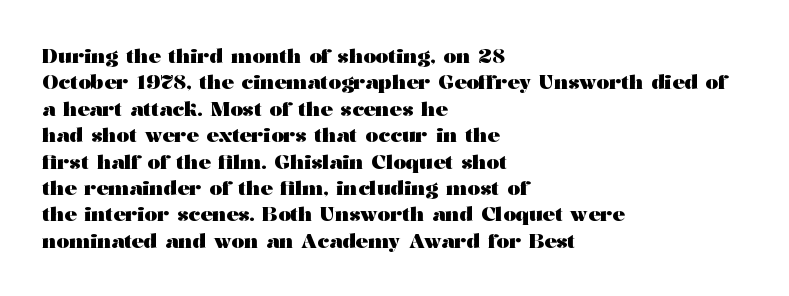
{"italic": "no", "bold": "yes", "underline": "no", "align": "left", "line_spacing": "normal", "line_spacing_ratio": 1.32, "letter_spacing": "normal", "letter_spacing_em": 0.0, "glyph_px": 20}
